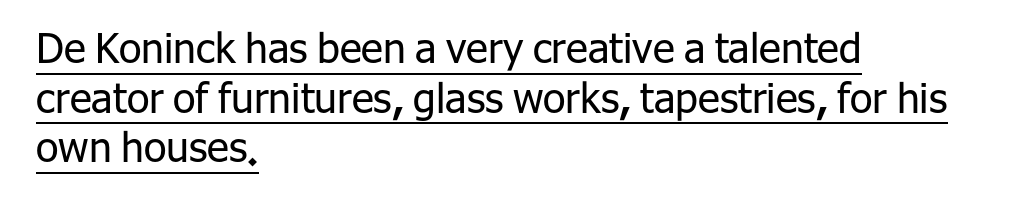
{"serif": "no", "italic": "no", "bold": "no", "weight": "regular", "width": "normal", "stroke_contrast": "low", "x_height": "medium", "monospaced": "no", "underline": "yes", "align": "left", "line_spacing_ratio": 1.21, "letter_spacing": "normal", "letter_spacing_em": 0.0, "glyph_px": 41}
